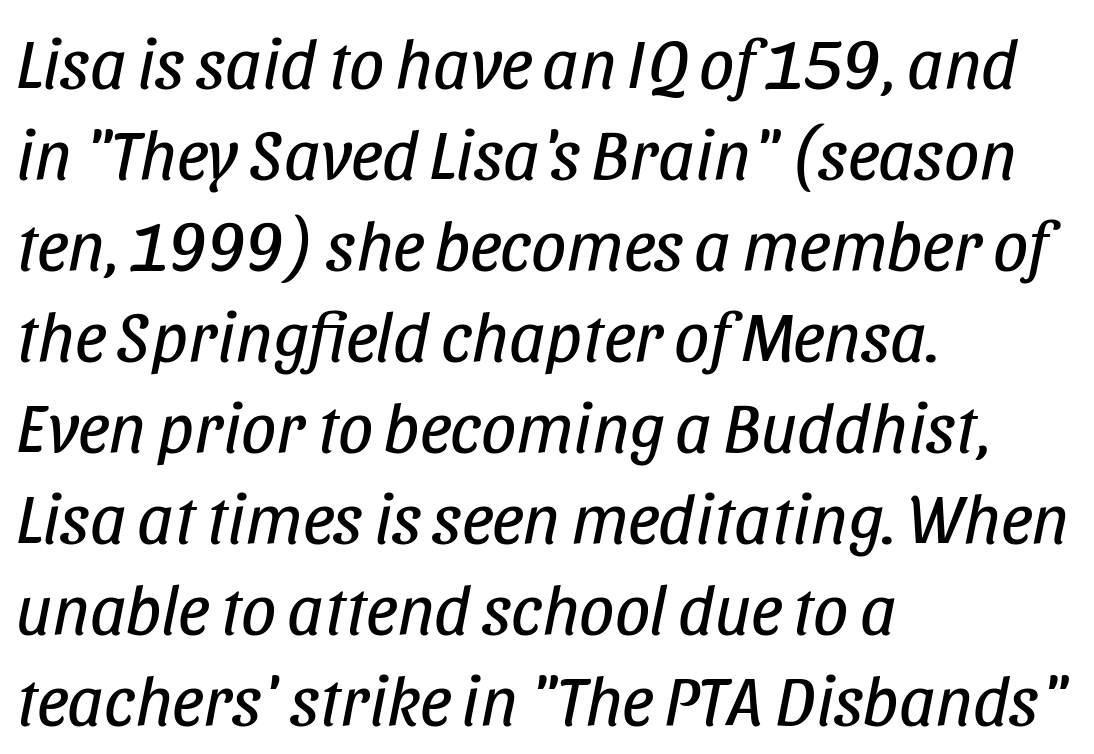
Q: Is the text bold? A: No.
Q: Is the text italic (slanted)? A: Yes, it leans right by about 11 degrees.
Q: Is the text underlined? A: No.
Q: How is the paragraph aligned? A: Left-aligned.
Q: Is the spacing between letters normal or unusually wide? A: Normal.
Q: Is the spacing between lines tight, normal or loose? A: Normal.
Q: Width (condensed, normal, or wide)? A: Condensed.
Q: Stroke contrast? A: Low.
Q: x-height? A: Large.
Q: Monospaced? A: No.
